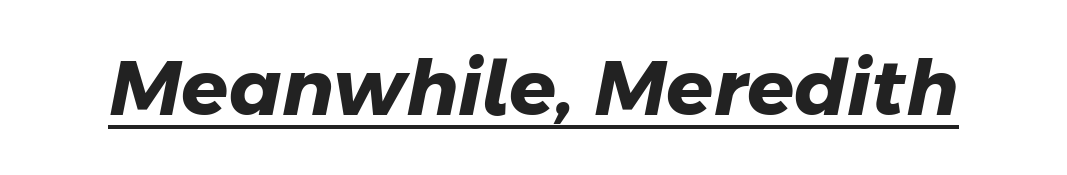
{"serif": "no", "bold": "yes", "weight": "heavy", "width": "normal", "stroke_contrast": "low", "x_height": "medium", "monospaced": "no", "underline": "yes", "letter_spacing": "normal", "letter_spacing_em": 0.0, "glyph_px": 77}
